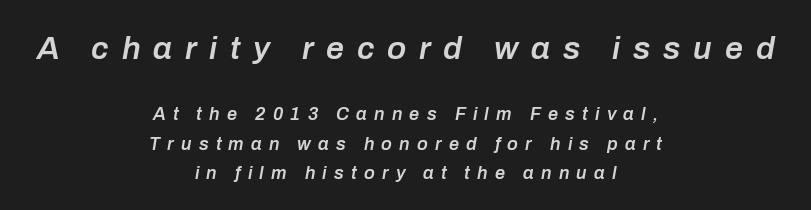
Q: Is the text bold? A: Semi-bold.
Q: Is the text italic (slanted)? A: Yes, it leans right by about 10 degrees.
Q: Is the text underlined? A: No.
Q: How is the paragraph aligned? A: Centered.
Q: Is the spacing between letters normal or unusually wide? A: Unusually wide.
Q: Is the spacing between lines tight, normal or loose? A: Normal.
Q: Which block of text is set in a larger size, the first (top) or the second (bottom)? A: The first (top) one.
Q: Width (condensed, normal, or wide)? A: Normal.
Q: Stroke contrast? A: Low.
Q: x-height? A: Medium.
Q: Monospaced? A: No.
